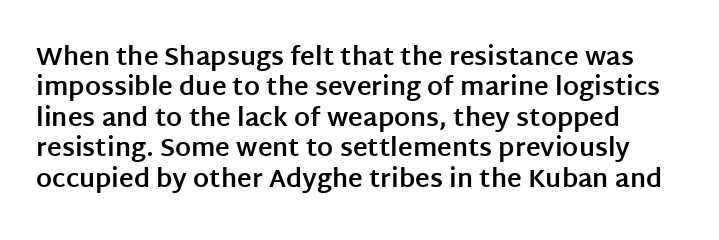
{"italic": "no", "bold": "yes", "underline": "no", "line_spacing_ratio": 1.22, "letter_spacing": "normal", "letter_spacing_em": 0.0, "glyph_px": 25}
